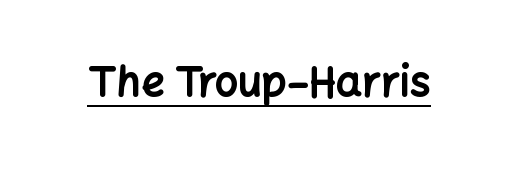
Q: Is the text bold? A: Yes.
Q: Is the text italic (slanted)? A: No, it is upright.
Q: Is the typeface a serif or a sans-serif typeface? A: Sans-serif.
Q: Is the text underlined? A: Yes.
Q: Is the spacing between letters normal or unusually wide? A: Normal.
Q: Width (condensed, normal, or wide)? A: Normal.
Q: Stroke contrast? A: Low.
Q: x-height? A: Medium.
Q: Monospaced? A: No.
